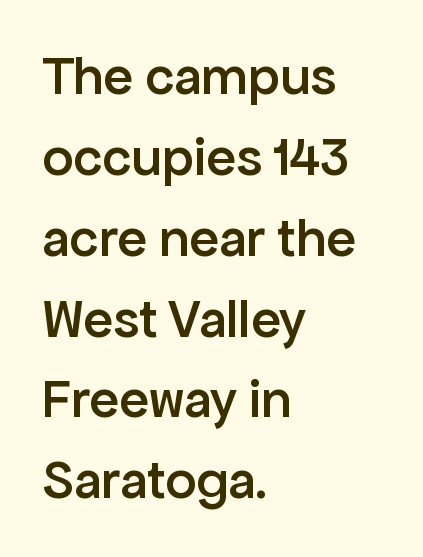
Do the characters align in a grid? No, the font is proportional. Every row of glyphs begins at an identical x-position on the left. The glyphs have the mass of a demibold cut, below bold. Standard letterfit; no display-style spreading of the glyphs.
